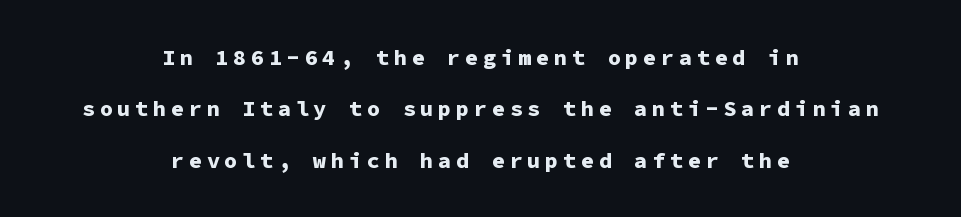
{"italic": "no", "bold": "yes", "underline": "no", "align": "center", "line_spacing": "loose", "line_spacing_ratio": 2.34, "letter_spacing": "wide", "letter_spacing_em": 0.21, "glyph_px": 22}
